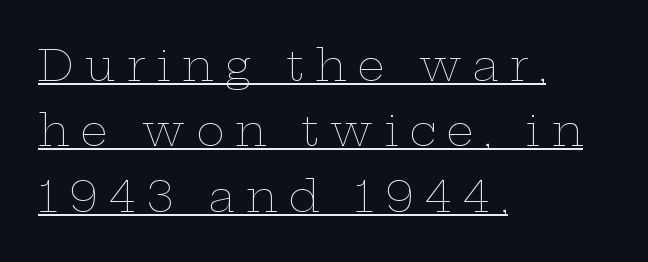
Q: Is the text bold? A: No.
Q: Is the text italic (slanted)? A: No, it is upright.
Q: Is the text underlined? A: Yes.
Q: How is the paragraph aligned? A: Left-aligned.
Q: Is the spacing between letters normal or unusually wide? A: Unusually wide.
Q: Is the spacing between lines tight, normal or loose? A: Normal.
Q: Width (condensed, normal, or wide)? A: Wide.
Q: Stroke contrast? A: Low.
Q: x-height? A: Medium.
Q: Monospaced? A: No.
